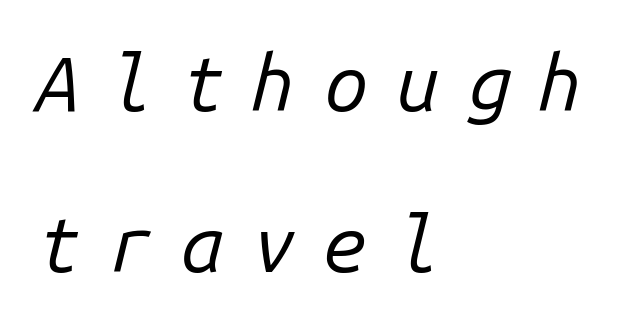
Q: Is the text bold? A: No.
Q: Is the text italic (slanted)? A: Yes, it leans right by about 14 degrees.
Q: Is the text underlined? A: No.
Q: How is the paragraph aligned? A: Left-aligned.
Q: Is the spacing between letters normal or unusually wide? A: Unusually wide.
Q: Is the spacing between lines tight, normal or loose? A: Loose.
Q: Width (condensed, normal, or wide)? A: Normal.
Q: Stroke contrast? A: Low.
Q: x-height? A: Medium.
Q: Monospaced? A: Yes.
